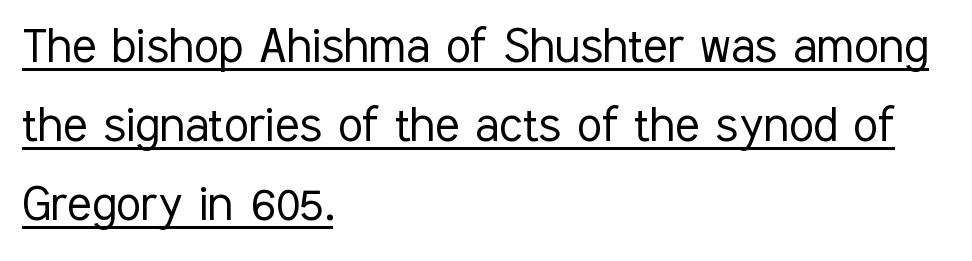
Q: Is the text bold? A: No.
Q: Is the text italic (slanted)? A: No, it is upright.
Q: Is the typeface a serif or a sans-serif typeface? A: Sans-serif.
Q: Is the text underlined? A: Yes.
Q: How is the paragraph aligned? A: Left-aligned.
Q: Is the spacing between letters normal or unusually wide? A: Normal.
Q: Is the spacing between lines tight, normal or loose? A: Normal.
Q: Width (condensed, normal, or wide)? A: Condensed.
Q: Stroke contrast? A: Low.
Q: x-height? A: Medium.
Q: Monospaced? A: No.
